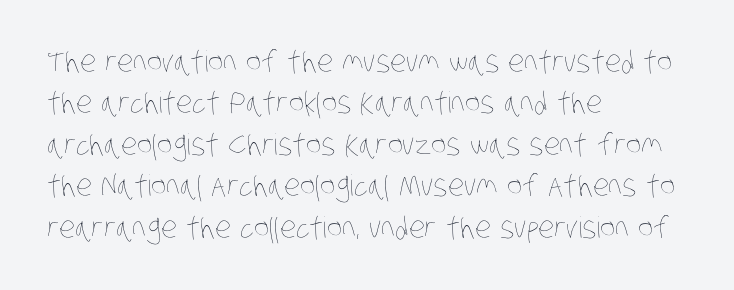
{"bold": "no", "weight": "thin", "width": "condensed", "stroke_contrast": "low", "x_height": "large", "monospaced": "no", "underline": "no", "align": "left", "line_spacing": "normal", "line_spacing_ratio": 1.43, "letter_spacing": "normal", "letter_spacing_em": 0.0, "glyph_px": 29}
